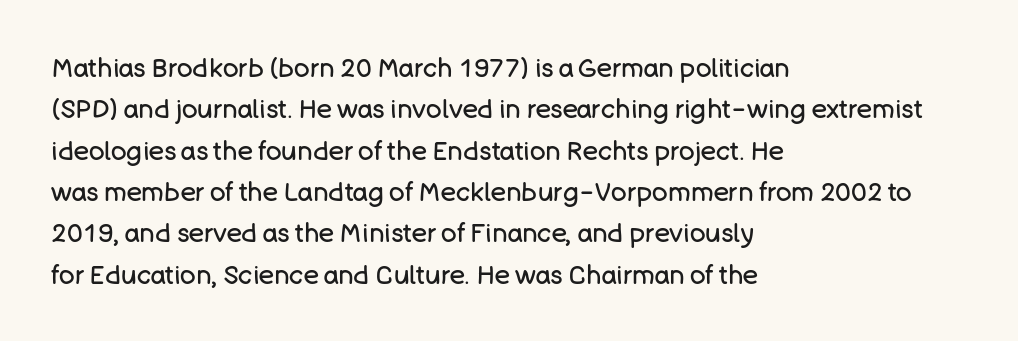
Each stroke keeps to a modest, everyday thickness or less. Whoever set this chose a conventional vertical rhythm. Caption: multi-line text, flush left, ragged right. Underlining? Definitely not there.
